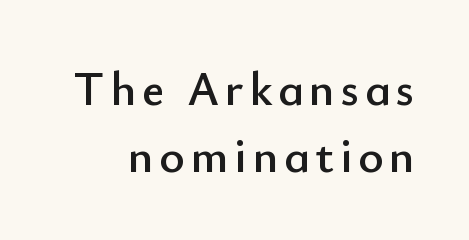
The image shows 48 px sans-serif type, upright; set normal line spacing (1.39x), not underlined; low stroke contrast and a small x-height.
